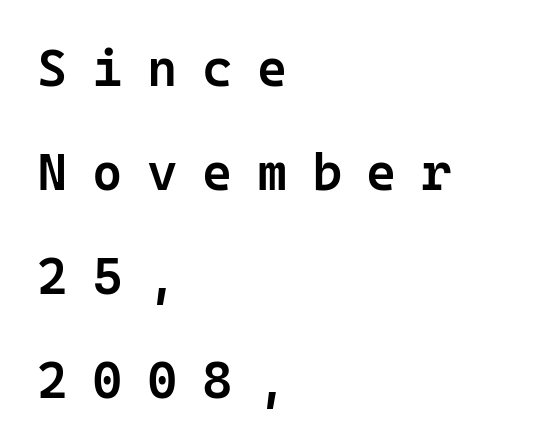
Q: Is the text bold? A: Semi-bold.
Q: Is the text italic (slanted)? A: No, it is upright.
Q: Is the typeface a serif or a sans-serif typeface? A: Sans-serif.
Q: Is the text underlined? A: No.
Q: How is the paragraph aligned? A: Left-aligned.
Q: Is the spacing between letters normal or unusually wide? A: Unusually wide.
Q: Is the spacing between lines tight, normal or loose? A: Loose.
Q: Width (condensed, normal, or wide)? A: Normal.
Q: Stroke contrast? A: Low.
Q: x-height? A: Medium.
